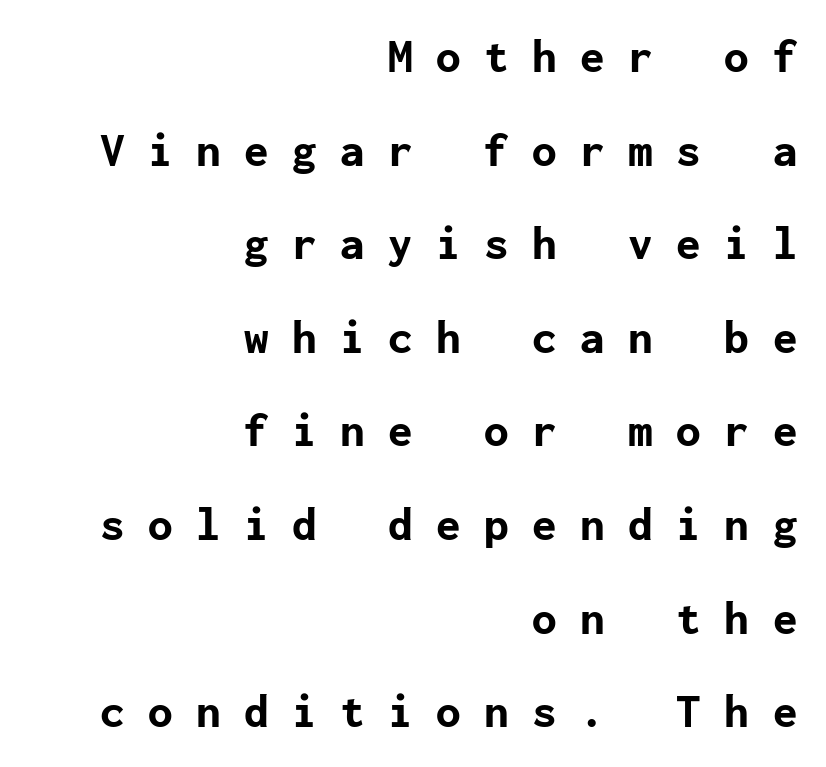
Q: Is the text bold? A: Yes.
Q: Is the text italic (slanted)? A: No, it is upright.
Q: Is the typeface a serif or a sans-serif typeface? A: Sans-serif.
Q: Is the text underlined? A: No.
Q: How is the paragraph aligned? A: Right-aligned.
Q: Is the spacing between letters normal or unusually wide? A: Unusually wide.
Q: Is the spacing between lines tight, normal or loose? A: Loose.
Q: Width (condensed, normal, or wide)? A: Normal.
Q: Stroke contrast? A: Low.
Q: x-height? A: Medium.
